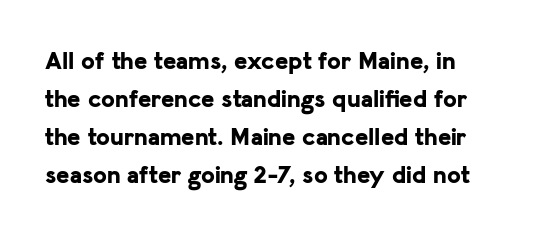
The image shows 25 px bold type, upright; set normal line spacing (1.52x), normal letter spacing, not underlined.
